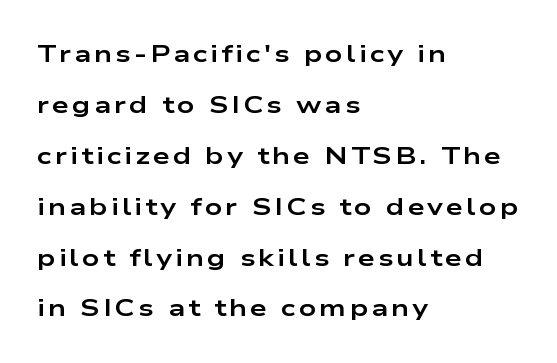
Q: Is the text bold? A: Yes.
Q: Is the text italic (slanted)? A: No, it is upright.
Q: Is the text underlined? A: No.
Q: How is the paragraph aligned? A: Left-aligned.
Q: Is the spacing between lines tight, normal or loose? A: Loose.
